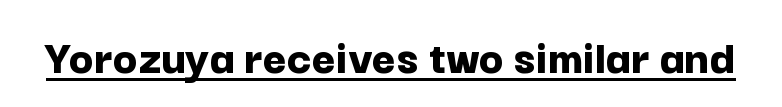
The image shows 51 px bold sans-serif type, upright; set normal letter spacing, underlined; low stroke contrast and a medium x-height.
